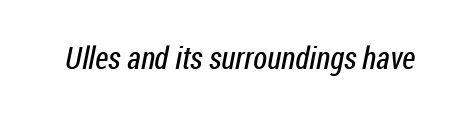
The image shows 31 px regular-weight, condensed sans-serif type; set normal letter spacing, not underlined; low stroke contrast and a medium x-height.
